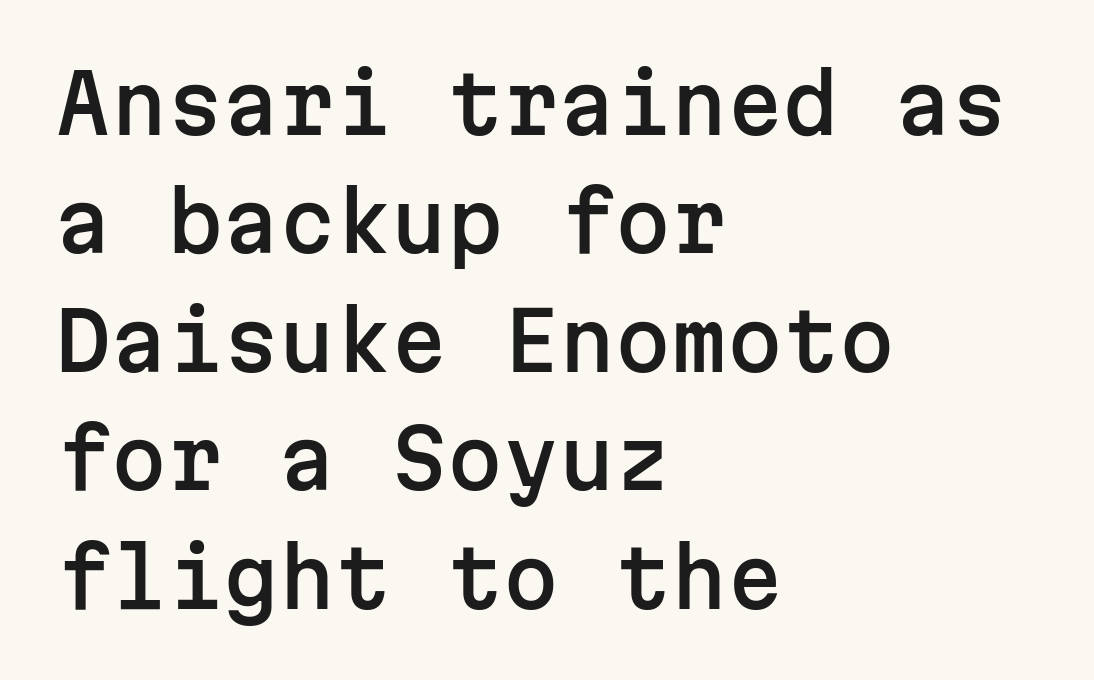
The image shows 80 px sans-serif type, upright, monospaced; set left-aligned, normal line spacing (1.48x), normal letter spacing, not underlined; low stroke contrast and a medium x-height.
